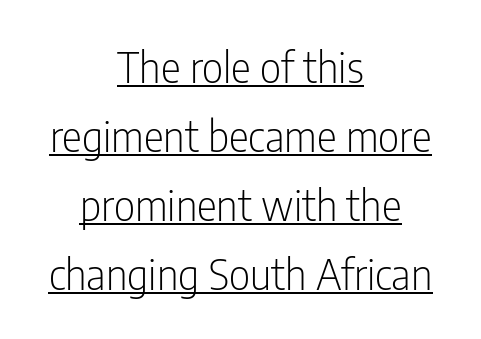
Q: Is the text bold? A: No.
Q: Is the text italic (slanted)? A: No, it is upright.
Q: Is the typeface a serif or a sans-serif typeface? A: Sans-serif.
Q: Is the text underlined? A: Yes.
Q: How is the paragraph aligned? A: Centered.
Q: Is the spacing between letters normal or unusually wide? A: Normal.
Q: Is the spacing between lines tight, normal or loose? A: Normal.
Q: Width (condensed, normal, or wide)? A: Condensed.
Q: Stroke contrast? A: Low.
Q: x-height? A: Medium.
Q: Monospaced? A: No.
